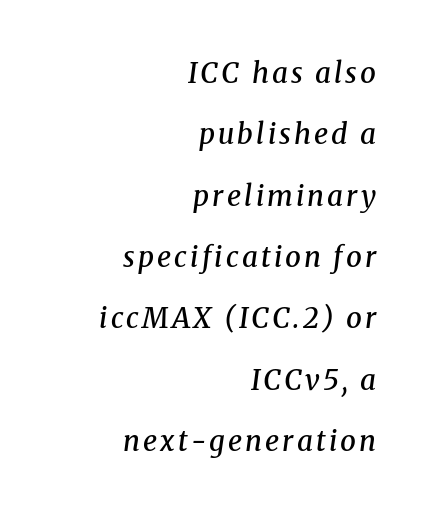
{"serif": "yes", "italic": "yes", "lean": "right", "slant_degrees": 8, "bold": "semi", "weight": "semibold", "width": "normal", "stroke_contrast": "medium", "x_height": "medium", "monospaced": "no", "underline": "no", "align": "right", "line_spacing": "loose", "line_spacing_ratio": 2.19, "glyph_px": 28}
